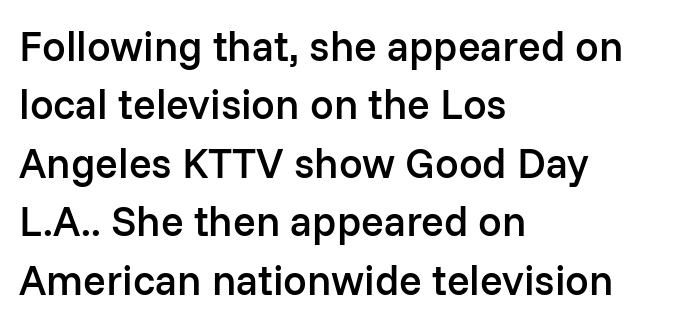
Is this a fixed-width face? No — the glyphs have proportional, varying widths. Stroke terminals: plain, sans-serif. No extra tracking has been applied to these lines. Check the space under the baseline: it is left empty.
